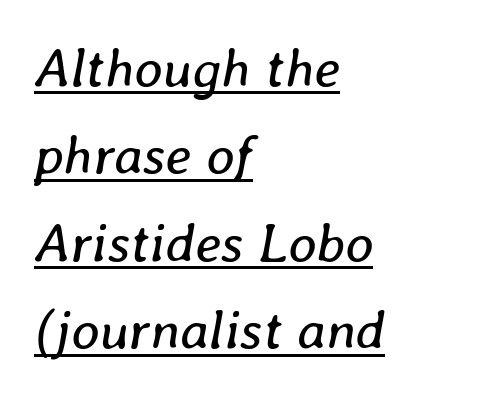
The image shows 55 px regular-weight type, italic (leaning right); set left-aligned, normal line spacing (1.59x), normal letter spacing, underlined; low stroke contrast and a medium x-height.
